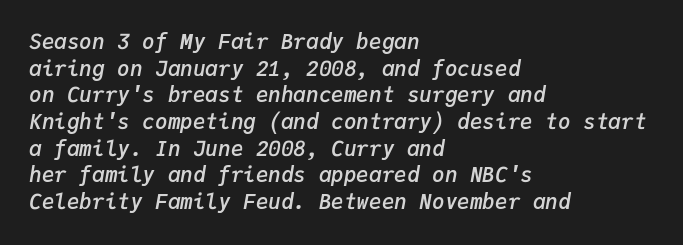
{"italic": "yes", "lean": "right", "slant_degrees": 9, "bold": "semi", "underline": "no", "align": "left", "line_spacing": "normal", "line_spacing_ratio": 1.27, "letter_spacing": "normal", "letter_spacing_em": 0.0, "glyph_px": 21}
